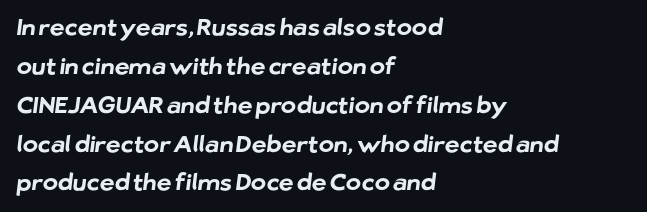
Q: Is the text bold? A: Yes.
Q: Is the text underlined? A: No.
Q: How is the paragraph aligned? A: Left-aligned.
Q: Is the spacing between letters normal or unusually wide? A: Normal.
Q: Is the spacing between lines tight, normal or loose? A: Normal.
